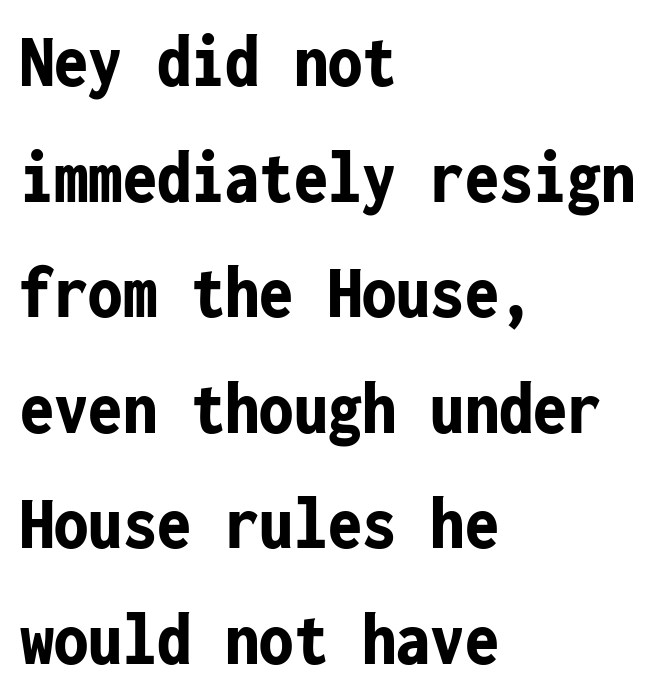
Q: Is the text bold? A: Yes.
Q: Is the text italic (slanted)? A: No, it is upright.
Q: Is the typeface a serif or a sans-serif typeface? A: Sans-serif.
Q: Is the text underlined? A: No.
Q: How is the paragraph aligned? A: Left-aligned.
Q: Is the spacing between letters normal or unusually wide? A: Normal.
Q: Is the spacing between lines tight, normal or loose? A: Normal.
Q: Width (condensed, normal, or wide)? A: Condensed.
Q: Stroke contrast? A: Low.
Q: x-height? A: Medium.
Q: Monospaced? A: Yes.
